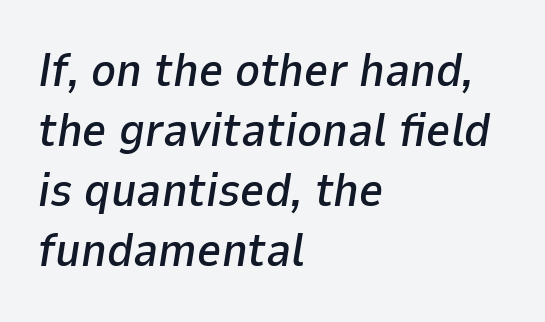
{"italic": "yes", "lean": "right", "slant_degrees": 9, "width": "normal", "stroke_contrast": "low", "x_height": "medium", "monospaced": "no", "underline": "no", "align": "left", "line_spacing": "normal", "line_spacing_ratio": 1.28, "letter_spacing": "normal", "letter_spacing_em": 0.0, "glyph_px": 47}
